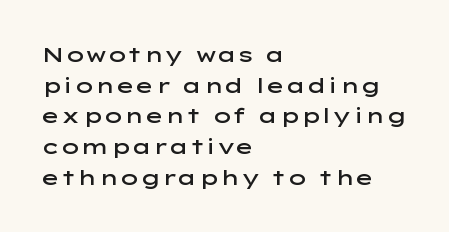
{"italic": "no", "bold": "semi", "underline": "no", "align": "left", "line_spacing": "normal", "line_spacing_ratio": 1.46, "letter_spacing": "normal", "letter_spacing_em": 0.0, "glyph_px": 21}
